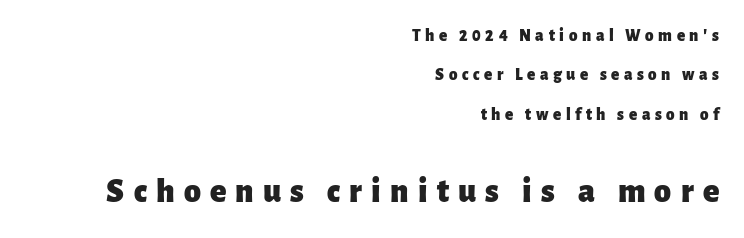
Posture: vertical. The rendering uses a large line-height, opening up the rows. The designer went with a sans here, leaving each stem footless. Its strokes are broad and dark, the hallmark of bold type. The gap between lines stays unmarked.
